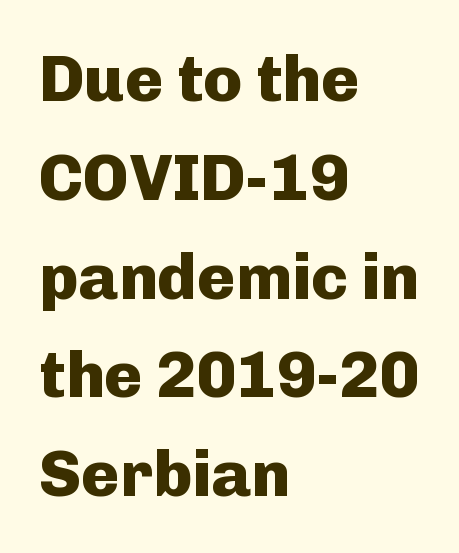
The image shows 65 px heavy sans-serif type, upright; set left-aligned, normal line spacing (1.52x), normal letter spacing, not underlined; low stroke contrast and a medium x-height.
